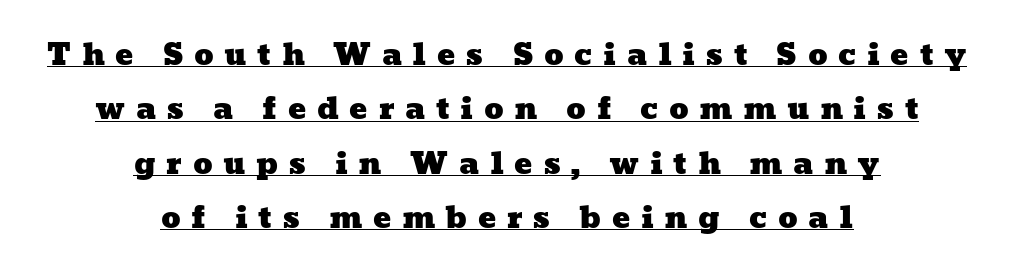
{"width": "wide", "stroke_contrast": "low", "x_height": "medium", "monospaced": "no", "underline": "yes", "align": "center", "line_spacing_ratio": 1.81, "letter_spacing": "wide", "letter_spacing_em": 0.35, "glyph_px": 30}
